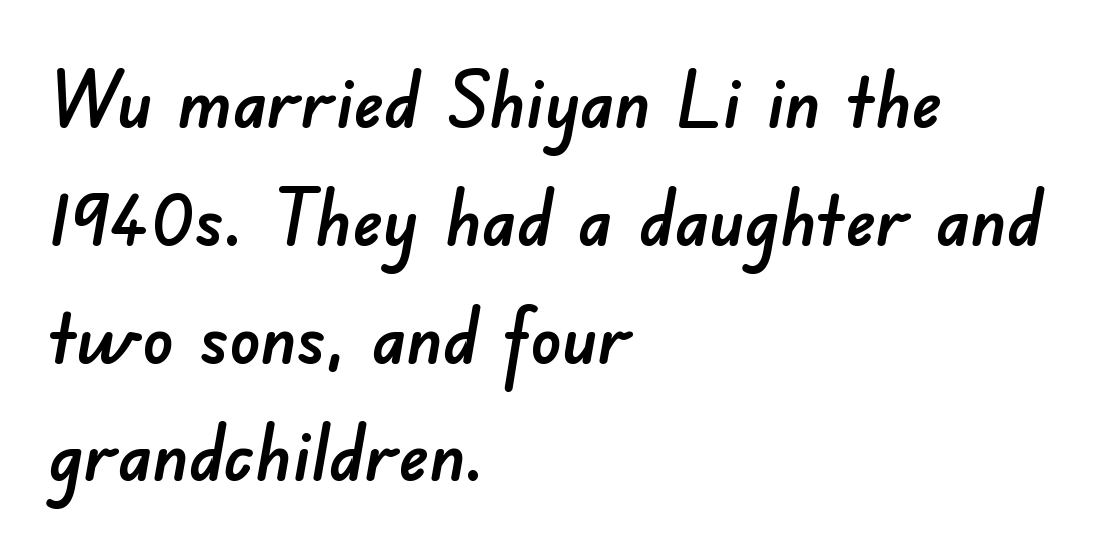
The image shows 77 px sans-serif type; set left-aligned, normal line spacing (1.53x), normal letter spacing, not underlined; low stroke contrast and a small x-height.
